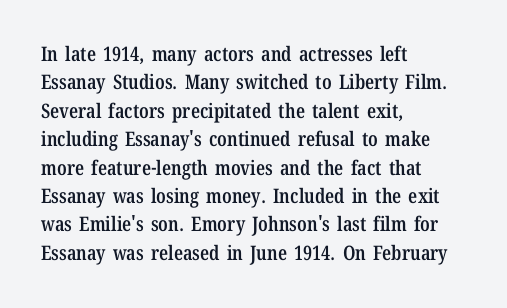
The image shows 20 px text type, upright; set left-aligned, normal line spacing (1.42x), normal letter spacing, not underlined.
